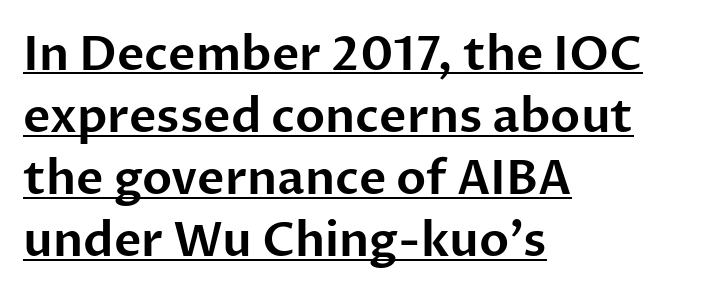
A baseline rule has been typeset under these characters. Nope, not italic — everything's standing straight. You could not count columns in this text — the font is proportionally spaced. Caption: standard tracking, unaltered. The type family on display is of the sans-serif kind.
